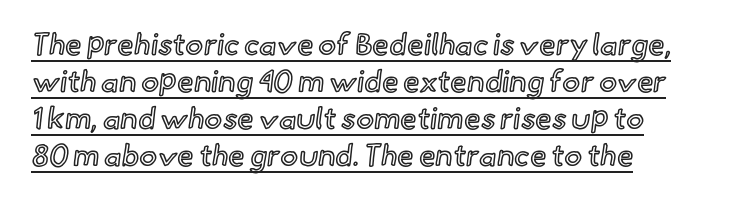
{"width": "normal", "x_height": "small", "monospaced": "no", "underline": "yes", "line_spacing_ratio": 1.23, "letter_spacing": "normal", "letter_spacing_em": 0.0, "glyph_px": 30}
